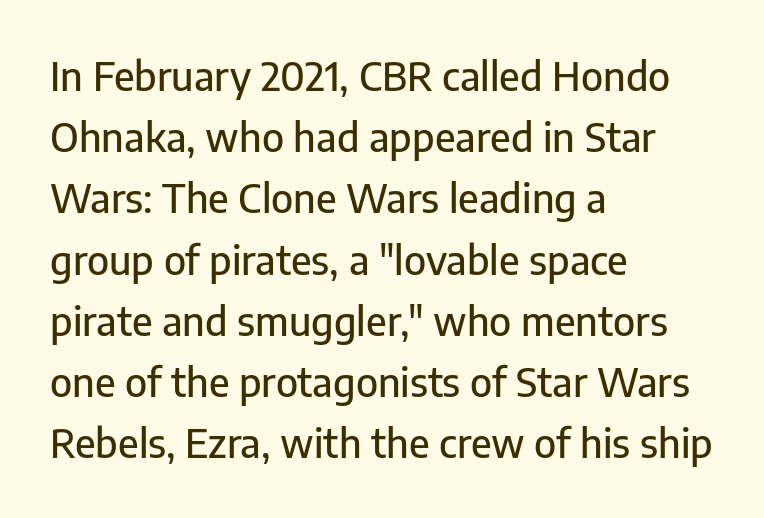
{"serif": "no", "italic": "no", "width": "normal", "stroke_contrast": "low", "x_height": "medium", "monospaced": "no", "underline": "no", "align": "left", "line_spacing": "normal", "line_spacing_ratio": 1.57, "letter_spacing": "normal", "letter_spacing_em": 0.0, "glyph_px": 39}
